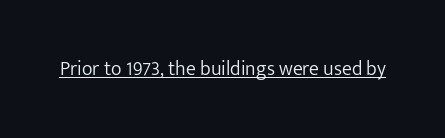
Between one letter and the next there's only the usual sliver of space. A roman cut, with each character standing at attention. The rendered words wear a rule along their underside. Heaviness? Minimal to ordinary, like unemphasized prose.
